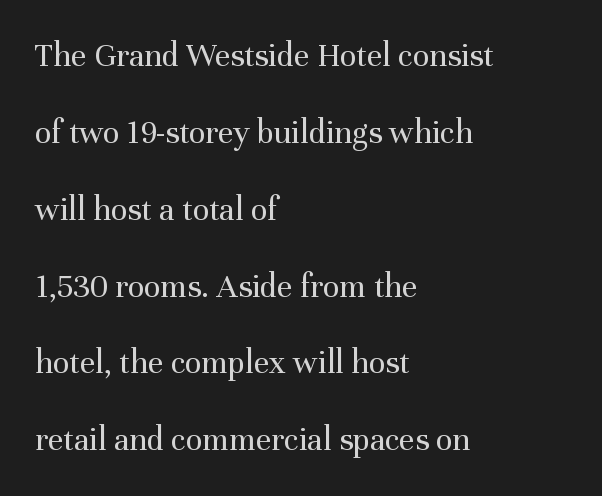
No italicization has been applied; the sample stays upright. This sample is left-justified, so line endings fall wherever the words run out. Each stroke keeps to a modest, everyday thickness or less. This is serif lettering, the kind often seen in printed books. Leading is clearly above the norm, producing a sparse column. Varying glyph widths throughout — classic text-font behaviour.
